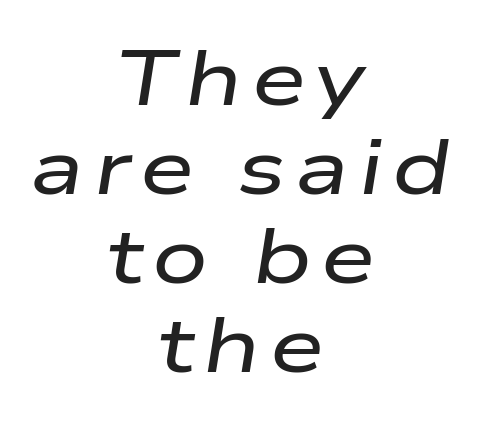
The image shows 78 px wide type, italic (leaning right); set centered, tight line spacing (1.14x), not underlined; low stroke contrast and a medium x-height.
